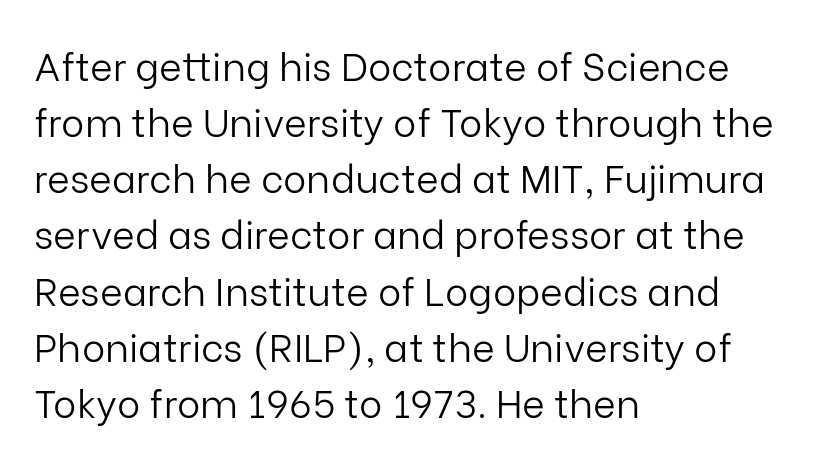
{"serif": "no", "italic": "no", "bold": "no", "weight": "light", "width": "normal", "stroke_contrast": "low", "x_height": "medium", "monospaced": "no", "underline": "no", "align": "left", "line_spacing": "normal", "line_spacing_ratio": 1.44, "letter_spacing": "normal", "letter_spacing_em": 0.0, "glyph_px": 39}
